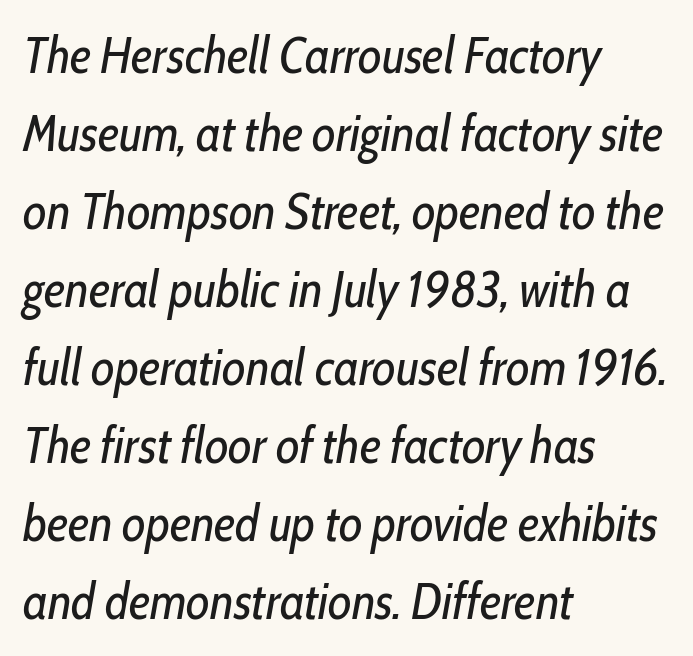
The image shows 51 px regular-weight, condensed type, italic (leaning right); set left-aligned, normal line spacing (1.53x), normal letter spacing, not underlined; low stroke contrast and a medium x-height.
